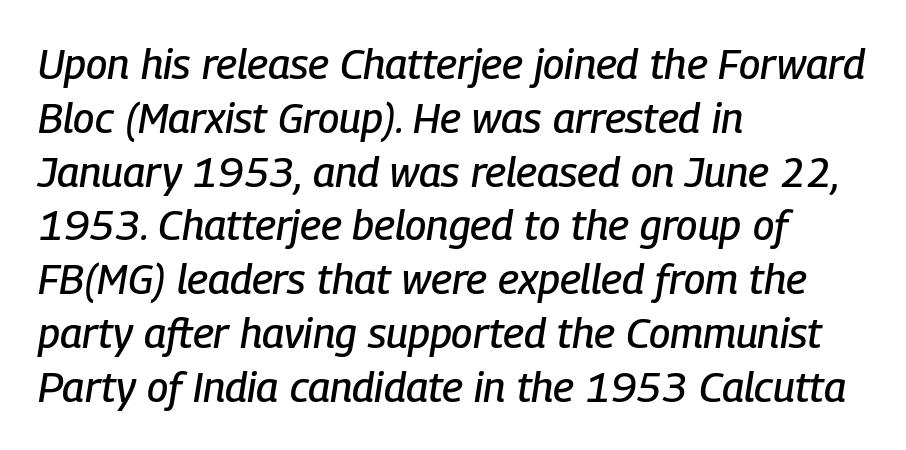
The image shows 42 px condensed type, italic (leaning right); set left-aligned, normal line spacing (1.28x), normal letter spacing, not underlined; low stroke contrast and a medium x-height.
